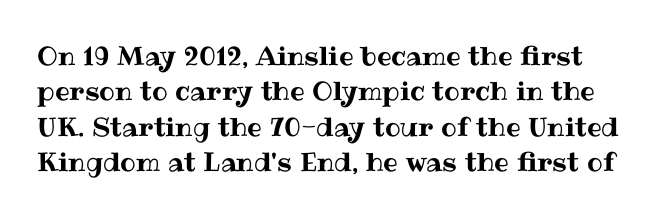
{"italic": "no", "underline": "no", "line_spacing": "normal", "line_spacing_ratio": 1.36, "letter_spacing": "normal", "letter_spacing_em": 0.0, "glyph_px": 26}
